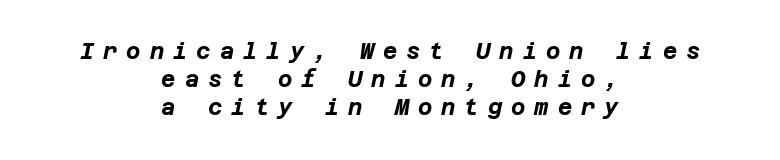
The horizontal fit of the characters is loose and conspicuously gappy. Successive baselines arrive at the customary interval. Short and long lines alike share a common midpoint. Looking at the ascenders, they clearly lean. Underline: absent. The typesetting leans heavy: a genuine bold.
